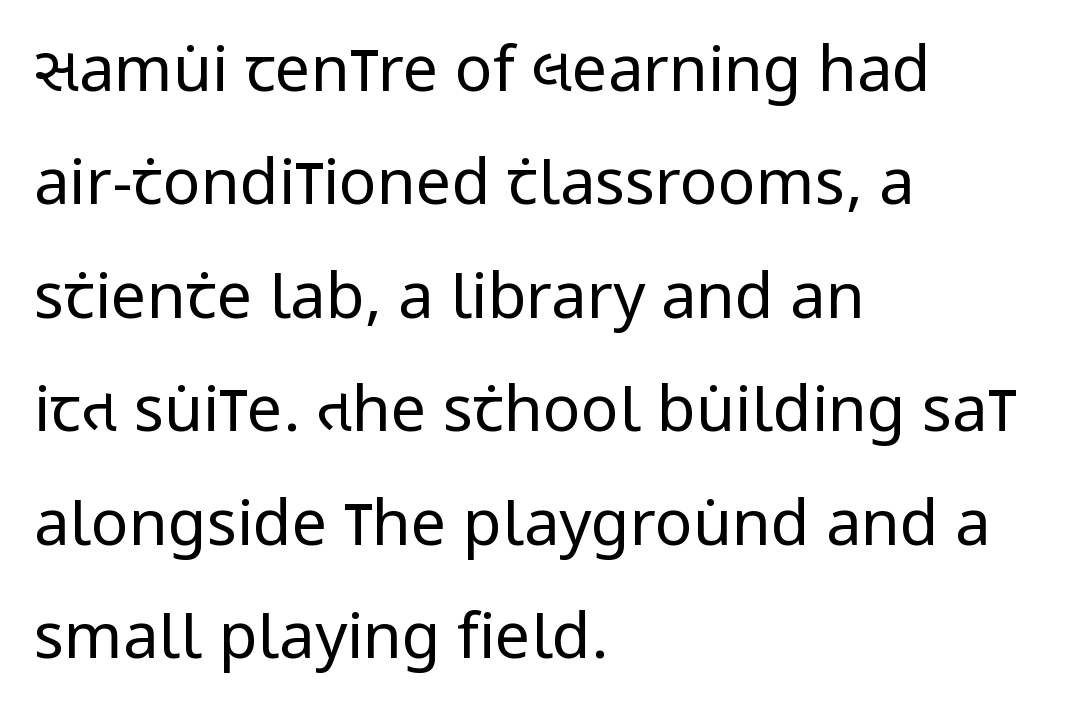
The image shows 63 px regular-weight, condensed sans-serif type, upright; set left-aligned, line spacing 1.8x, normal letter spacing, not underlined; low stroke contrast and a large x-height.
